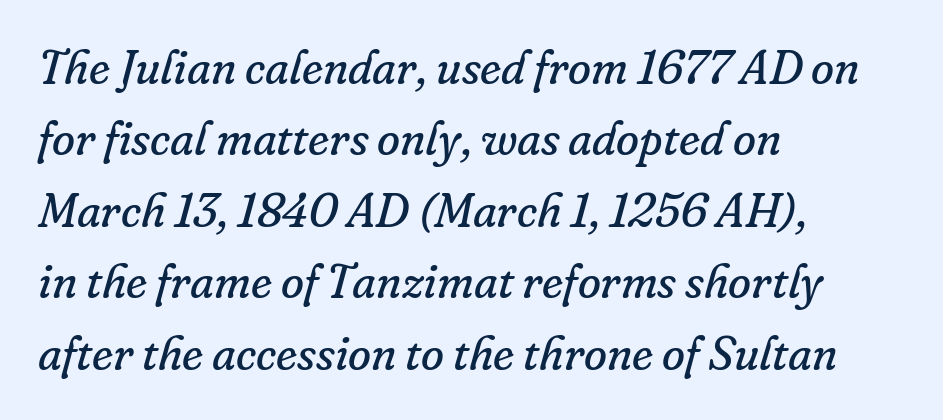
The passage shown is typed in a proportional face where columns would drift. Inter-character spacing is left at the font's built-in metrics. The rendering applies a slant to the glyphs. The strokes carry an ordinary text weight at most. The typesetter chose a ragged-right arrangement here.
